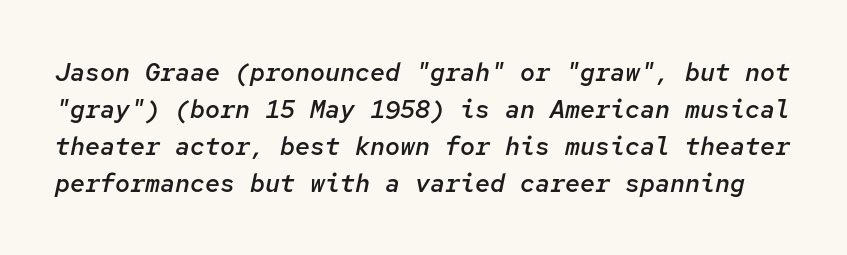
{"italic": "yes", "lean": "right", "slant_degrees": 12, "bold": "semi", "underline": "no", "line_spacing": "normal", "line_spacing_ratio": 1.48, "letter_spacing": "normal", "letter_spacing_em": 0.0, "glyph_px": 25}
